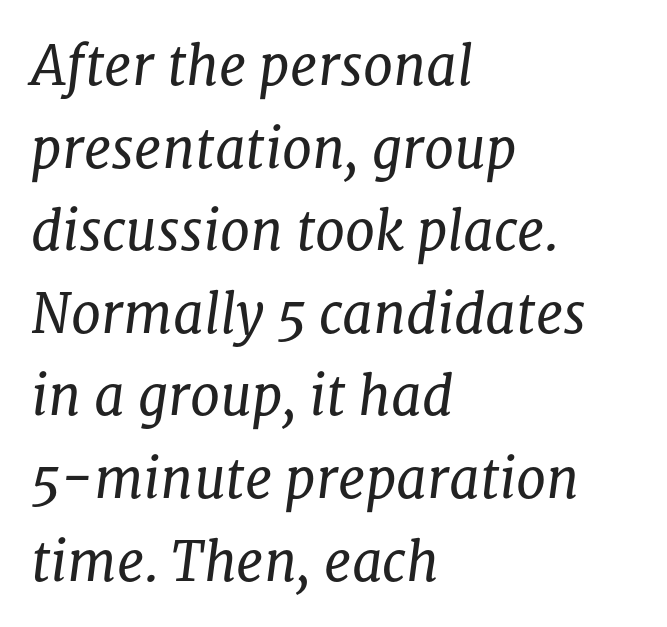
The image shows 54 px regular-weight serif type, italic (leaning right); set left-aligned, normal line spacing (1.53x), normal letter spacing, not underlined; low stroke contrast and a medium x-height.
